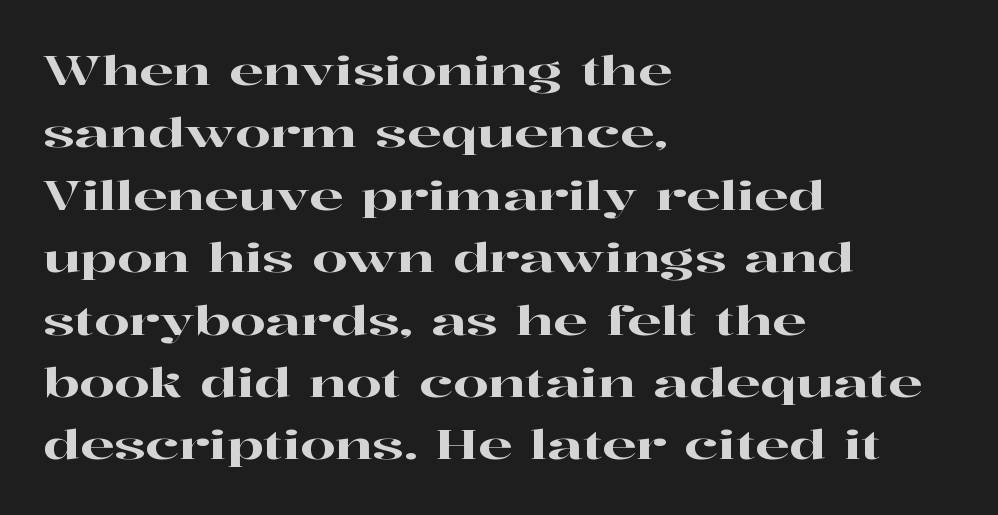
Q: Is the text italic (slanted)? A: No, it is upright.
Q: Is the typeface a serif or a sans-serif typeface? A: Serif.
Q: Is the text underlined? A: No.
Q: How is the paragraph aligned? A: Left-aligned.
Q: Is the spacing between letters normal or unusually wide? A: Normal.
Q: Is the spacing between lines tight, normal or loose? A: Normal.
Q: Width (condensed, normal, or wide)? A: Wide.
Q: Stroke contrast? A: High.
Q: x-height? A: Medium.
Q: Monospaced? A: No.
